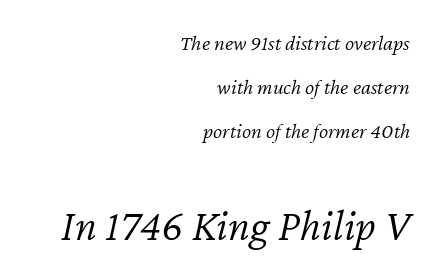
Q: Is the text bold? A: No.
Q: Is the text italic (slanted)? A: Yes, it leans right by about 12 degrees.
Q: Is the text underlined? A: No.
Q: How is the paragraph aligned? A: Right-aligned.
Q: Is the spacing between letters normal or unusually wide? A: Normal.
Q: Is the spacing between lines tight, normal or loose? A: Loose.
Q: Which block of text is set in a larger size, the first (top) or the second (bottom)? A: The second (bottom) one.
Q: Width (condensed, normal, or wide)? A: Normal.
Q: Stroke contrast? A: Low.
Q: x-height? A: Medium.
Q: Monospaced? A: No.
